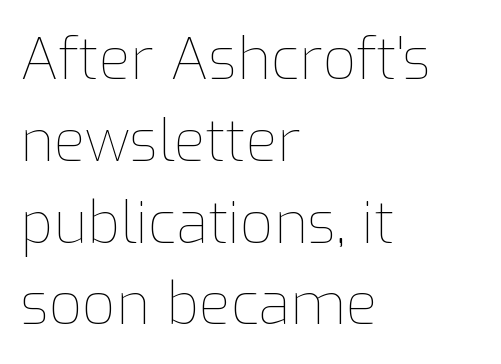
The image shows 58 px thin type, upright; set left-aligned, normal line spacing (1.41x), normal letter spacing, not underlined; low stroke contrast and a medium x-height.
